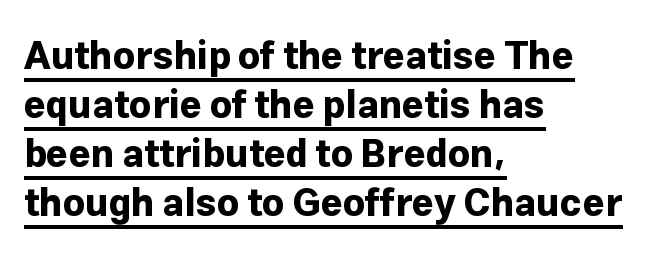
{"serif": "no", "italic": "no", "bold": "yes", "weight": "bold", "width": "normal", "stroke_contrast": "low", "x_height": "medium", "monospaced": "no", "underline": "yes", "align": "left", "line_spacing": "normal", "line_spacing_ratio": 1.29, "letter_spacing": "normal", "letter_spacing_em": 0.0, "glyph_px": 38}
